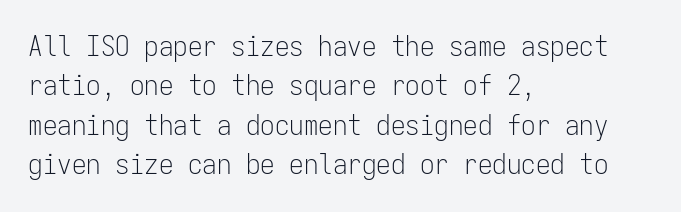
Q: Is the text bold? A: No.
Q: Is the text italic (slanted)? A: No, it is upright.
Q: Is the typeface a serif or a sans-serif typeface? A: Sans-serif.
Q: Is the text underlined? A: No.
Q: How is the paragraph aligned? A: Left-aligned.
Q: Is the spacing between letters normal or unusually wide? A: Normal.
Q: Is the spacing between lines tight, normal or loose? A: Normal.
Q: Width (condensed, normal, or wide)? A: Condensed.
Q: Stroke contrast? A: Low.
Q: x-height? A: Medium.
Q: Monospaced? A: Yes.
